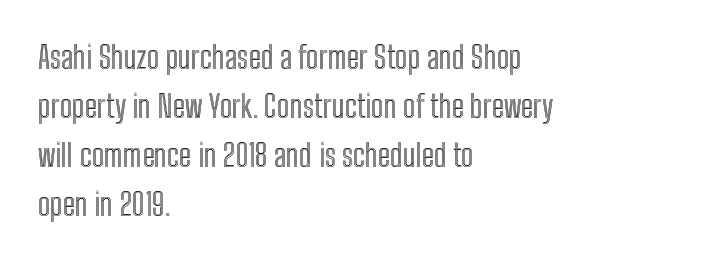
{"italic": "no", "width": "condensed", "x_height": "medium", "monospaced": "no", "underline": "no", "align": "left", "line_spacing": "normal", "line_spacing_ratio": 1.58, "letter_spacing": "normal", "letter_spacing_em": 0.0, "glyph_px": 31}
